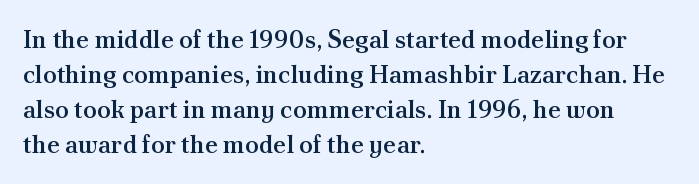
Notice how the passage keeps a crisp vertical edge on the left only. Ordinary non-slanted type is in use. Strokes here are thickened, but only to semibold level. Vertical spacing — default. The glyphs are unaccompanied by any horizontal stroke below them.
